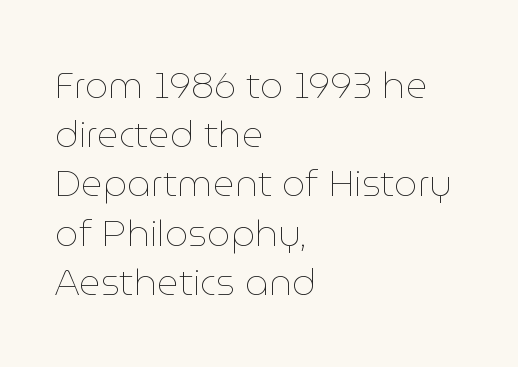
Spacing between characters is what you'd get straight out of the box. Varying glyph widths throughout — classic text-font behaviour. Typeset ragged right — the left edge is the straight one. A bare baseline throughout the passage. Each new line begins a customary step beneath the previous one. The letterforms sit at book weight or below.
